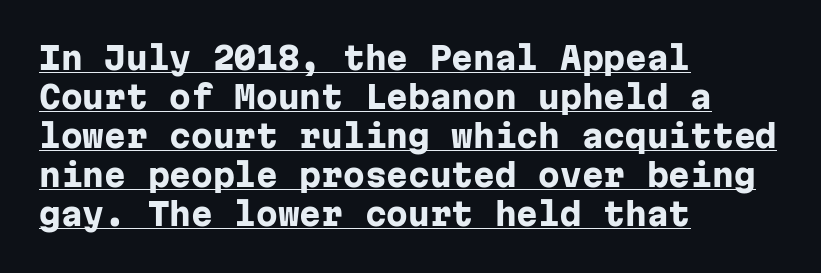
Q: Is the text bold? A: Yes.
Q: Is the text italic (slanted)? A: No, it is upright.
Q: Is the typeface a serif or a sans-serif typeface? A: Sans-serif.
Q: Is the text underlined? A: Yes.
Q: How is the paragraph aligned? A: Left-aligned.
Q: Is the spacing between letters normal or unusually wide? A: Normal.
Q: Is the spacing between lines tight, normal or loose? A: Normal.
Q: Width (condensed, normal, or wide)? A: Normal.
Q: Stroke contrast? A: Low.
Q: x-height? A: Medium.
Q: Monospaced? A: Yes.
